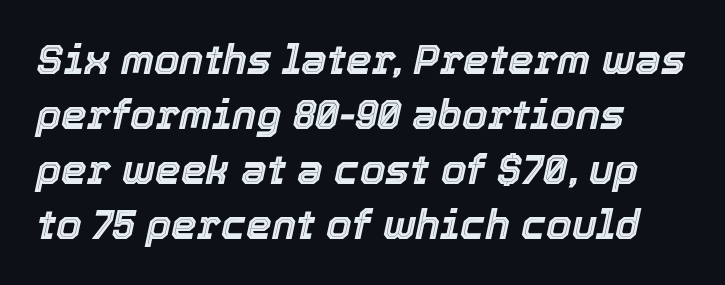
Q: Is the text italic (slanted)? A: Yes, it leans right by about 12 degrees.
Q: Is the text underlined? A: No.
Q: Is the spacing between letters normal or unusually wide? A: Normal.
Q: Is the spacing between lines tight, normal or loose? A: Normal.
Q: Width (condensed, normal, or wide)? A: Normal.
Q: x-height? A: Medium.
Q: Monospaced? A: No.
